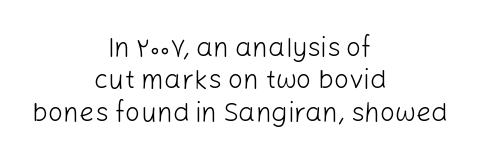
The image shows 27 px text type, upright; set centered, line spacing 1.2x, normal letter spacing, not underlined.
